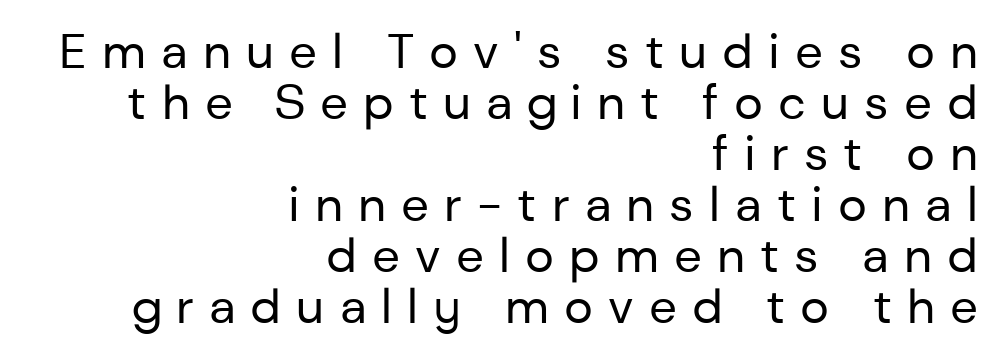
{"serif": "no", "italic": "no", "bold": "no", "weight": "regular", "width": "normal", "stroke_contrast": "low", "x_height": "medium", "monospaced": "no", "underline": "no", "align": "right", "line_spacing": "tight", "line_spacing_ratio": 1.04, "letter_spacing": "wide", "letter_spacing_em": 0.31, "glyph_px": 49}
